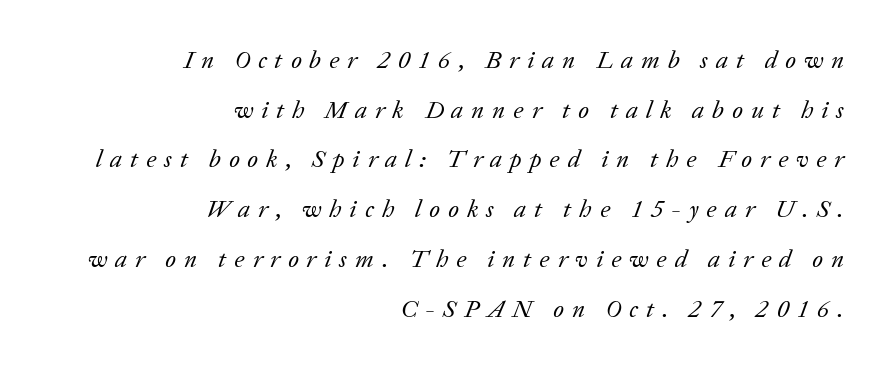
{"italic": "yes", "lean": "right", "slant_degrees": 20, "bold": "no", "underline": "no", "align": "right", "line_spacing": "loose", "line_spacing_ratio": 1.99, "letter_spacing": "wide", "letter_spacing_em": 0.32, "glyph_px": 25}
